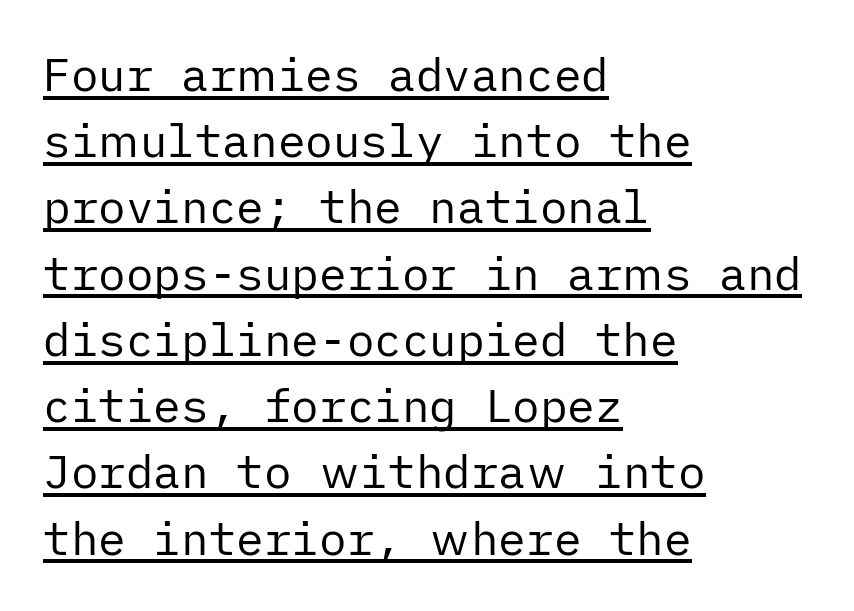
The image shows 46 px regular-weight sans-serif type, upright; set left-aligned, normal line spacing (1.44x), normal letter spacing, underlined; low stroke contrast and a medium x-height.
